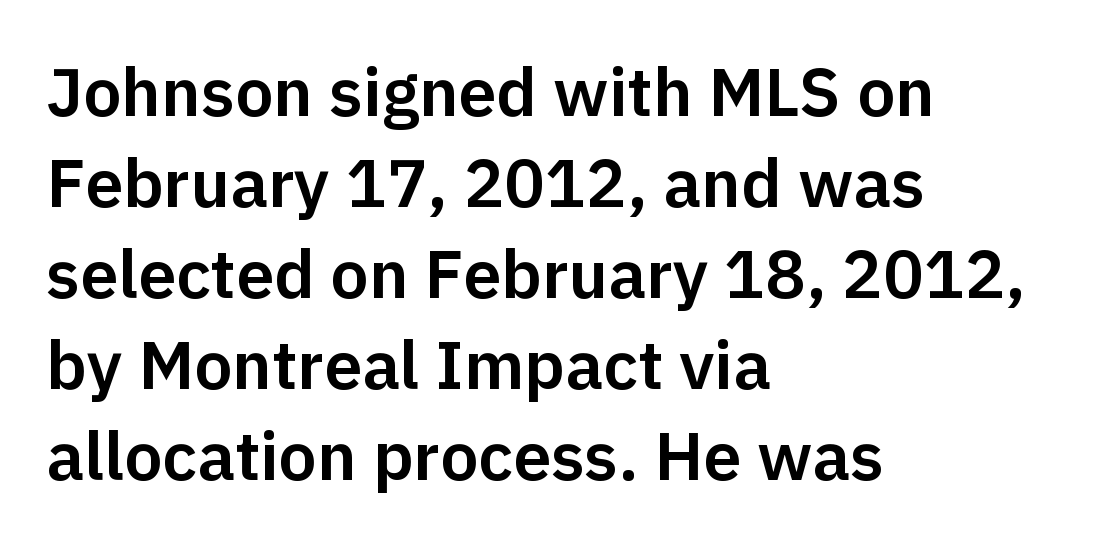
Ascenders rise straight up at ninety degrees. Bare-footed words on every line. Each word holds together tightly as a unit, with standard inter-letter gaps. Varying glyph widths throughout — classic text-font behaviour.
